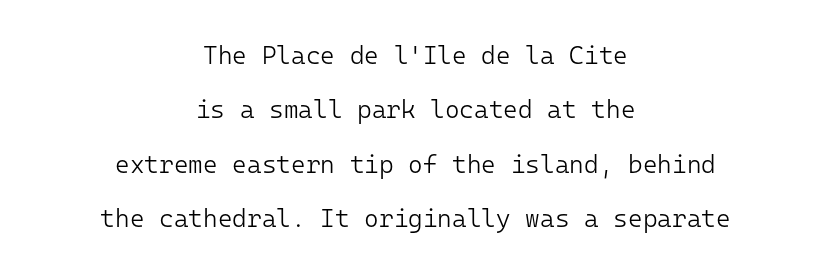
Q: Is the text bold? A: No.
Q: Is the text italic (slanted)? A: No, it is upright.
Q: Is the text underlined? A: No.
Q: How is the paragraph aligned? A: Centered.
Q: Is the spacing between letters normal or unusually wide? A: Normal.
Q: Is the spacing between lines tight, normal or loose? A: Loose.
